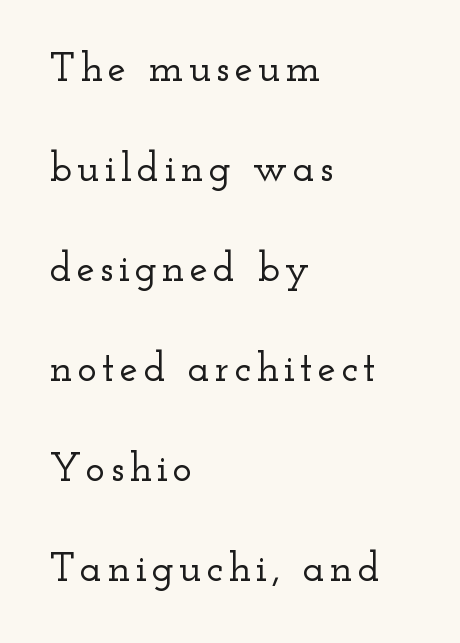
Letterform terminals end in serifs throughout the passage. Is there any slant? The stems are plumb. Proportional: the letters do not fall into vertical columns. Plain, unruled lines of type. Left-aligned paragraph, ragged on the right. A great deal of white space separates one row of letters from the next.
